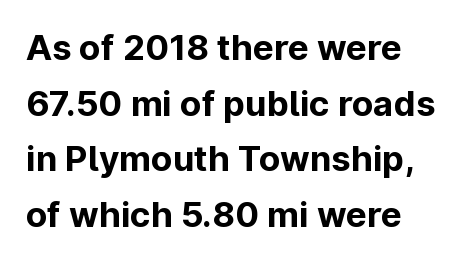
The image shows 35 px bold sans-serif type, upright; set left-aligned, normal line spacing (1.59x), normal letter spacing, not underlined; low stroke contrast and a medium x-height.
